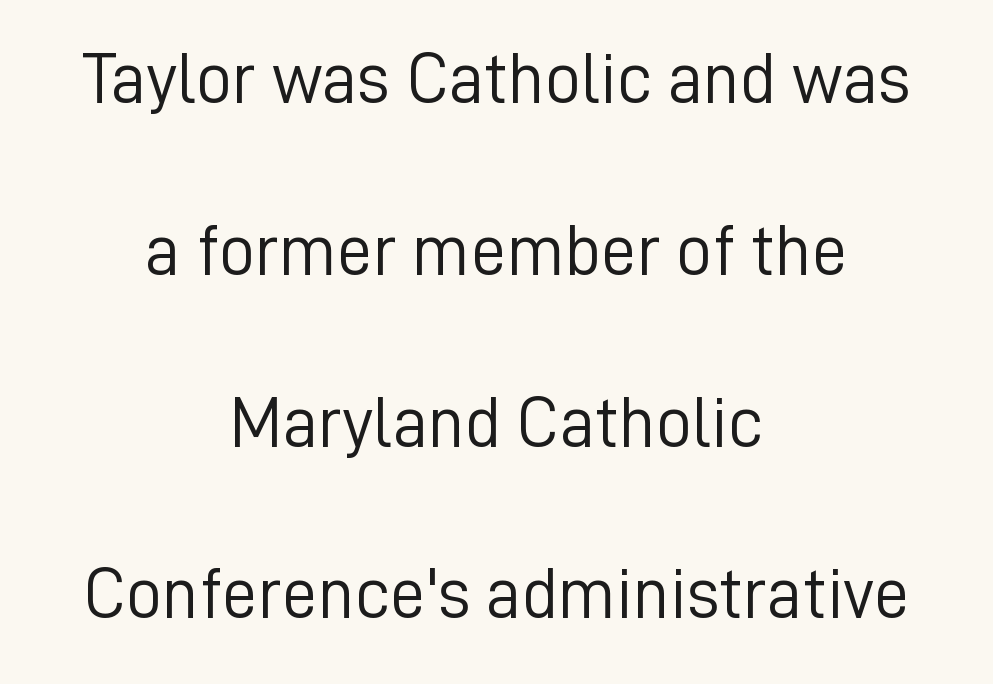
{"serif": "no", "italic": "no", "bold": "no", "weight": "light", "width": "normal", "stroke_contrast": "low", "x_height": "medium", "monospaced": "no", "underline": "no", "align": "center", "line_spacing": "loose", "line_spacing_ratio": 2.42, "letter_spacing": "normal", "letter_spacing_em": 0.0, "glyph_px": 71}
